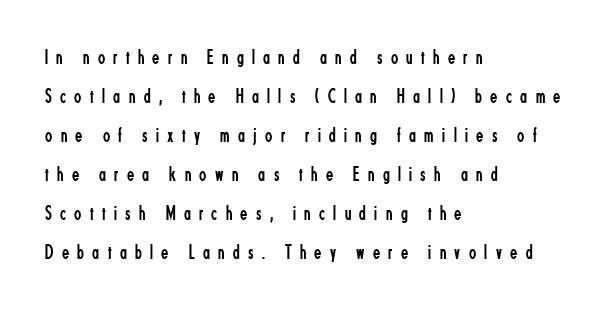
The image shows 21 px text type, upright; set left-aligned, line spacing 1.86x, unusually wide letter spacing (+0.4 em), not underlined.
